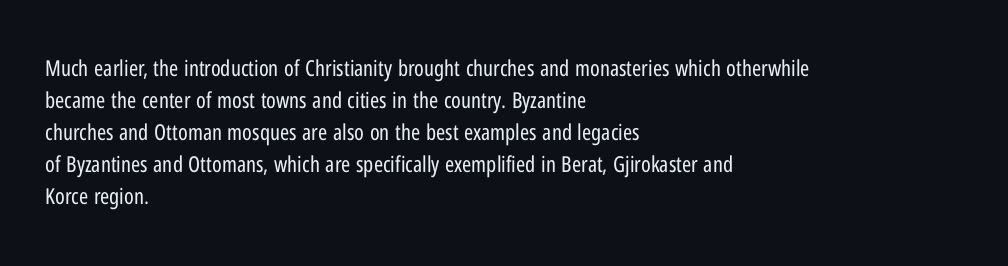
The image shows 22 px text type, upright; set left-aligned, normal line spacing (1.45x), normal letter spacing, not underlined.
